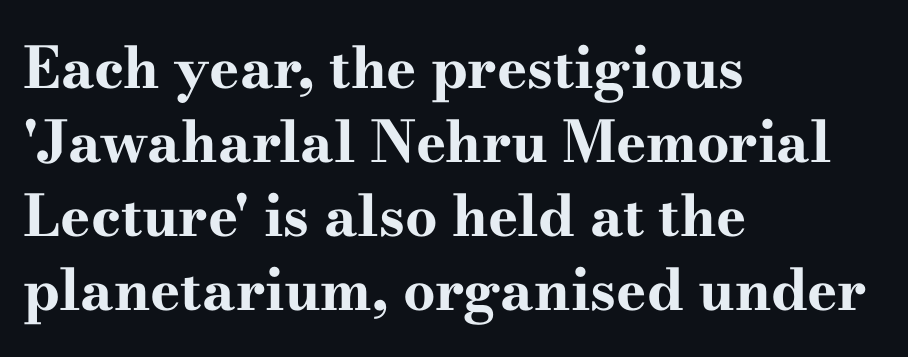
Q: Is the text bold? A: Yes.
Q: Is the text italic (slanted)? A: No, it is upright.
Q: Is the typeface a serif or a sans-serif typeface? A: Serif.
Q: Is the text underlined? A: No.
Q: How is the paragraph aligned? A: Left-aligned.
Q: Is the spacing between letters normal or unusually wide? A: Normal.
Q: Is the spacing between lines tight, normal or loose? A: Normal.
Q: Width (condensed, normal, or wide)? A: Wide.
Q: Stroke contrast? A: High.
Q: x-height? A: Small.
Q: Monospaced? A: No.
